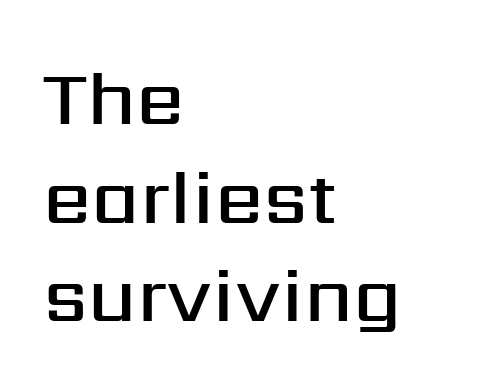
{"serif": "no", "italic": "no", "bold": "semi", "weight": "semibold", "width": "normal", "stroke_contrast": "medium", "x_height": "medium", "monospaced": "no", "underline": "no", "align": "left", "line_spacing": "normal", "line_spacing_ratio": 1.28, "letter_spacing": "normal", "letter_spacing_em": 0.0, "glyph_px": 77}
